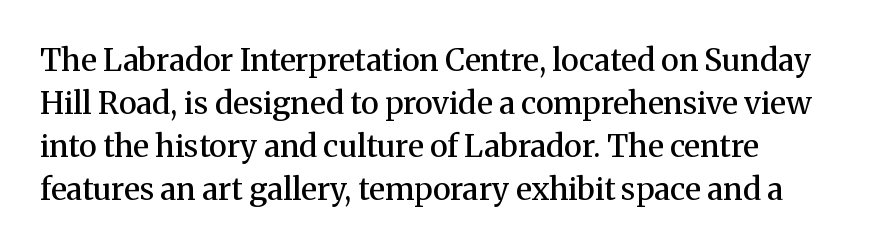
{"serif": "yes", "italic": "no", "bold": "semi", "weight": "semibold", "width": "normal", "stroke_contrast": "medium", "x_height": "medium", "monospaced": "no", "underline": "no", "line_spacing": "normal", "line_spacing_ratio": 1.39, "letter_spacing": "normal", "letter_spacing_em": 0.0, "glyph_px": 31}
